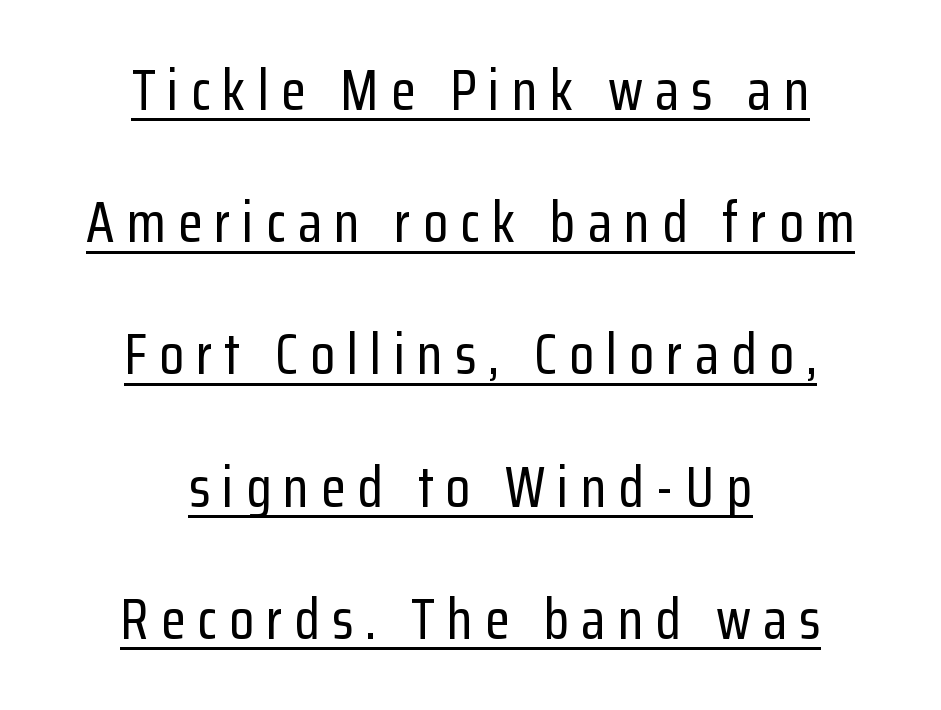
Q: Is the text italic (slanted)? A: No, it is upright.
Q: Is the typeface a serif or a sans-serif typeface? A: Sans-serif.
Q: Is the text underlined? A: Yes.
Q: How is the paragraph aligned? A: Centered.
Q: Is the spacing between letters normal or unusually wide? A: Unusually wide.
Q: Is the spacing between lines tight, normal or loose? A: Loose.
Q: Width (condensed, normal, or wide)? A: Condensed.
Q: Stroke contrast? A: Low.
Q: x-height? A: Medium.
Q: Monospaced? A: No.
